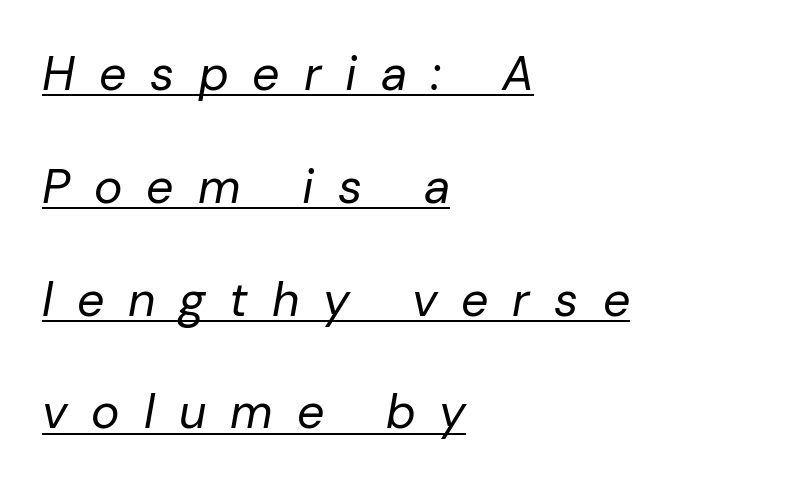
Beneath each row of characters lies a ruled line. Substantial extra tracking has been applied to these lines. Think of a printed novel: that variable character pitch is what you see here. The typography opts for an oblique posture over an upright one. Every row of glyphs begins at an identical x-position on the left.
